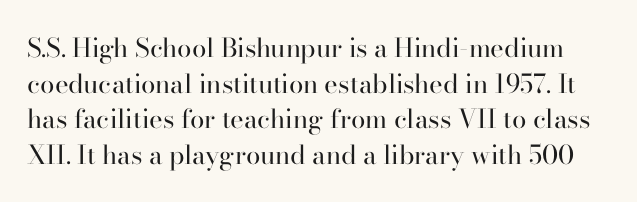
The image shows 26 px text type, upright; set normal line spacing (1.37x), normal letter spacing, not underlined.
